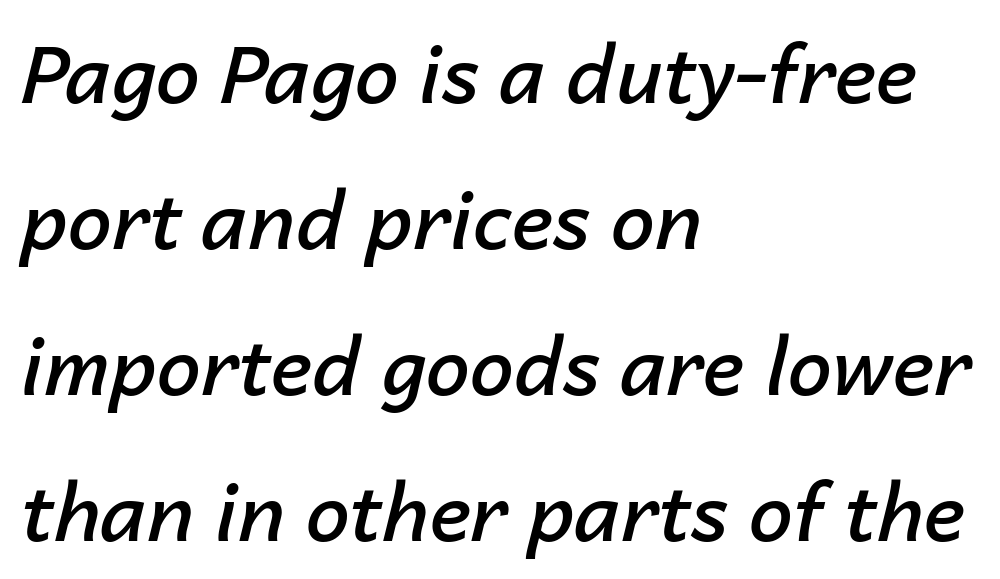
The string is rendered with underlining switched off. Looking at the ascenders, they clearly lean. Spacing verdict: proportional, widths tailored to each character. The text block is weighted toward the left margin, trailing off unevenly rightward. Slightly chunky letters — semibold, I'd say, not full bold.
